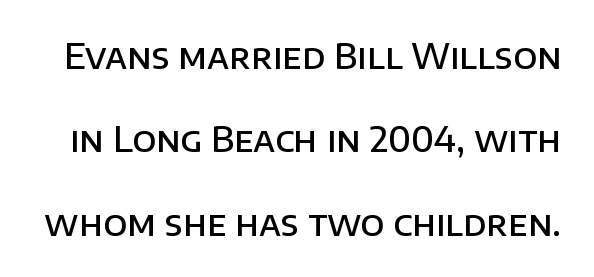
{"serif": "no", "italic": "no", "bold": "semi", "weight": "semibold", "width": "normal", "stroke_contrast": "low", "x_height": "large", "monospaced": "no", "underline": "no", "line_spacing": "loose", "line_spacing_ratio": 2.45, "letter_spacing": "normal", "letter_spacing_em": 0.0, "glyph_px": 34}
